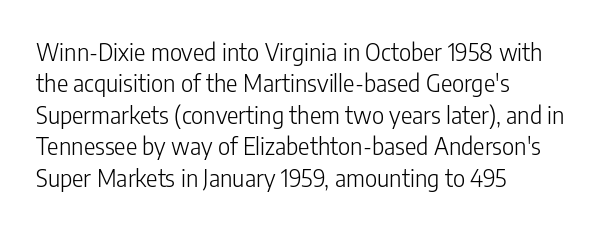
{"italic": "no", "bold": "no", "underline": "no", "align": "left", "line_spacing": "normal", "line_spacing_ratio": 1.31, "letter_spacing": "normal", "letter_spacing_em": 0.0, "glyph_px": 24}
